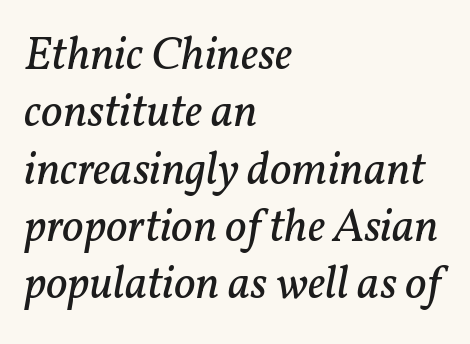
The text block is weighted toward the left margin, trailing off unevenly rightward. Decoration check: the copy has no underline. The typography opts for an oblique posture over an upright one. Observe the ordinary spacing: letters are neighbours, not strangers.
